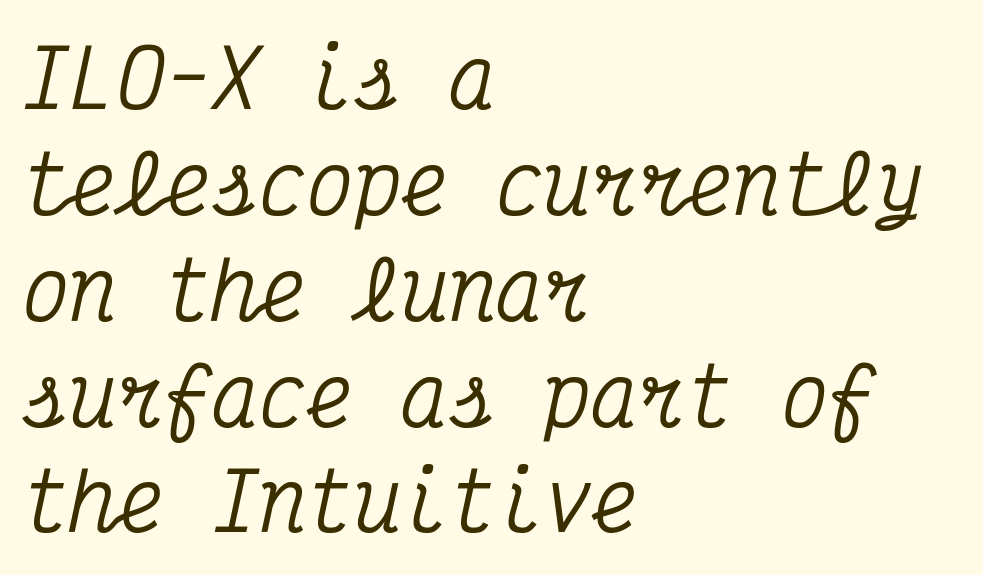
Spacing between characters is what you'd get straight out of the box. The leading is moderate, giving the passage an even texture. Every character sits at an angle, as italics do. Examine the stroke ends and you'll spot serifs.
